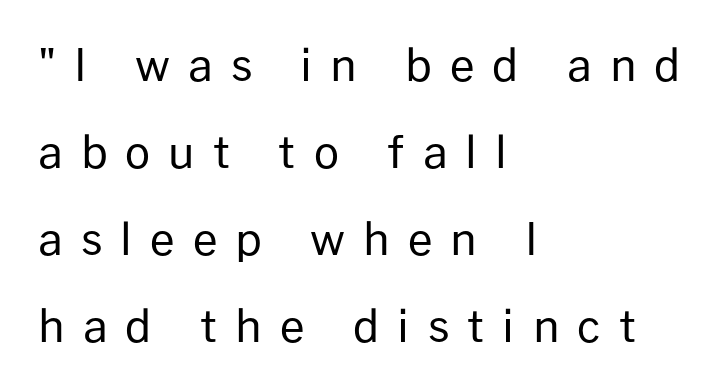
Q: Is the text bold? A: No.
Q: Is the text italic (slanted)? A: No, it is upright.
Q: Is the typeface a serif or a sans-serif typeface? A: Sans-serif.
Q: Is the text underlined? A: No.
Q: How is the paragraph aligned? A: Left-aligned.
Q: Is the spacing between letters normal or unusually wide? A: Unusually wide.
Q: Is the spacing between lines tight, normal or loose? A: Loose.
Q: Width (condensed, normal, or wide)? A: Normal.
Q: Stroke contrast? A: Low.
Q: x-height? A: Medium.
Q: Monospaced? A: No.
